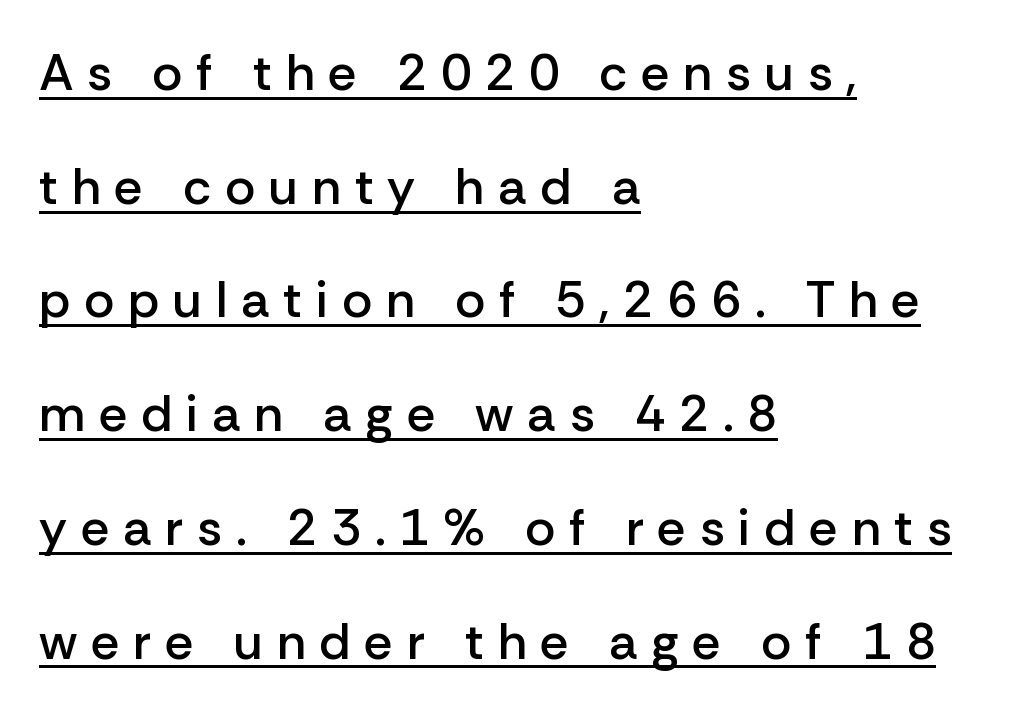
Spacing verdict: proportional, widths tailored to each character. This sample uses expanded letter spacing, leaving extra air between glyphs. I'd describe the lettering as semibold — firm but not a full bold. Caption: multi-line text, flush left, ragged right.
